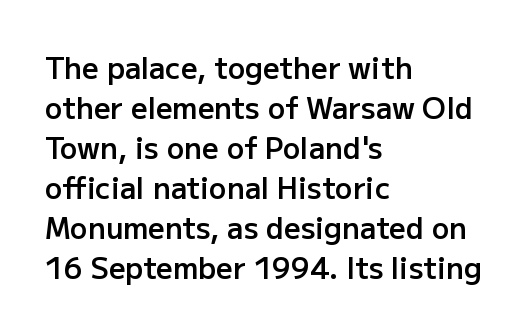
{"serif": "no", "italic": "no", "bold": "semi", "weight": "semibold", "width": "normal", "stroke_contrast": "low", "x_height": "medium", "monospaced": "no", "underline": "no", "align": "left", "line_spacing": "normal", "line_spacing_ratio": 1.38, "letter_spacing": "normal", "letter_spacing_em": 0.0, "glyph_px": 29}
